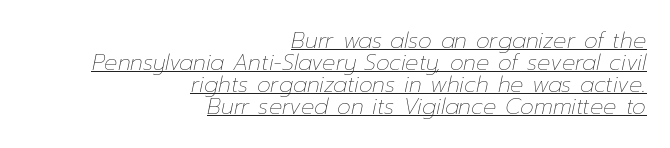
Q: Is the text bold? A: No.
Q: Is the text italic (slanted)? A: Yes, it leans right by about 12 degrees.
Q: Is the text underlined? A: Yes.
Q: How is the paragraph aligned? A: Right-aligned.
Q: Is the spacing between letters normal or unusually wide? A: Normal.
Q: Is the spacing between lines tight, normal or loose? A: Tight.
